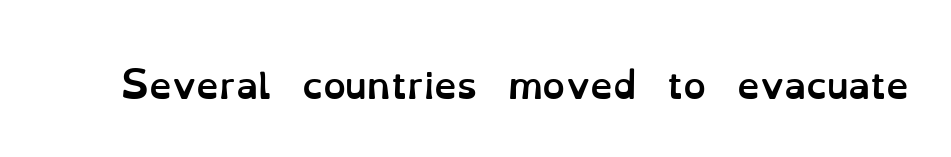
Q: Is the text bold? A: Yes.
Q: Is the text italic (slanted)? A: No, it is upright.
Q: Is the text underlined? A: No.
Q: Is the spacing between letters normal or unusually wide? A: Normal.
Q: Width (condensed, normal, or wide)? A: Normal.
Q: Stroke contrast? A: Low.
Q: x-height? A: Small.
Q: Monospaced? A: No.
